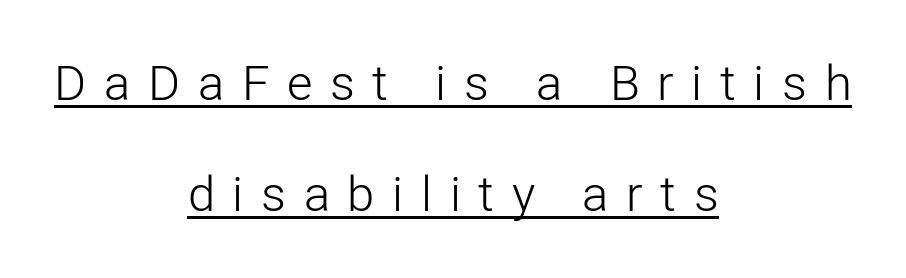
The text was rendered using a sans face with plain stroke endings. The letters stand upright; this is a roman face. You could not count columns in this text — the font is proportionally spaced. A continuous stroke trails under the words, as in a hyperlink.
